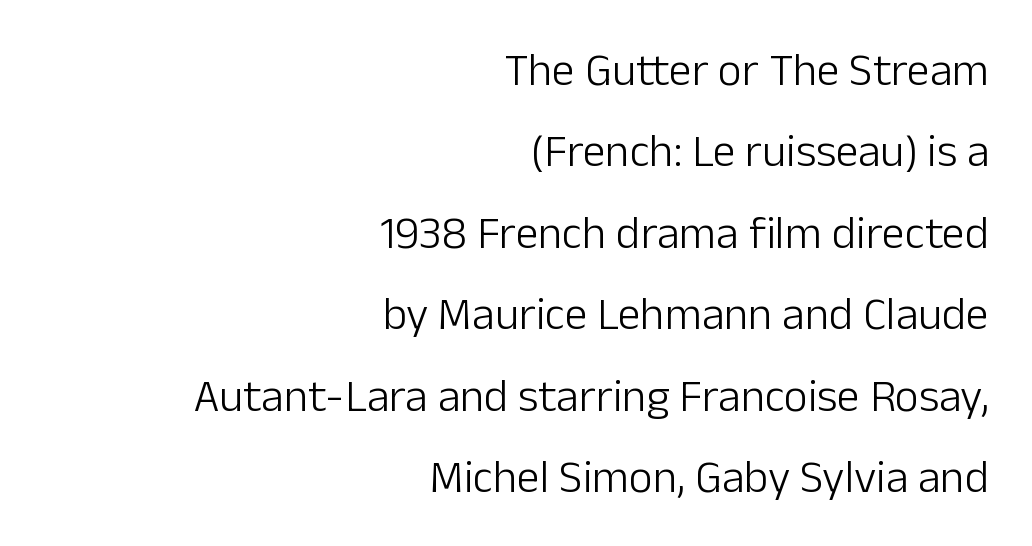
The image shows 46 px light sans-serif type, upright; set right-aligned, line spacing 1.77x, normal letter spacing, not underlined; low stroke contrast and a medium x-height.
